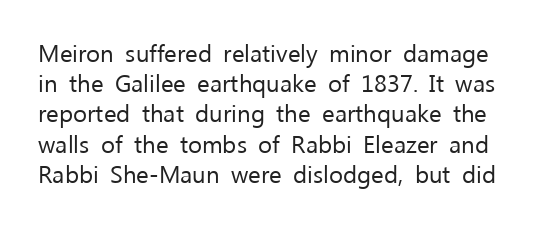
A roman cut, with each character standing at attention. Decoration check: the copy has no underline. Regular leading. The gaps between neighbouring characters are ordinary and unremarkable. The face looks like a standard text weight, possibly lighter.
